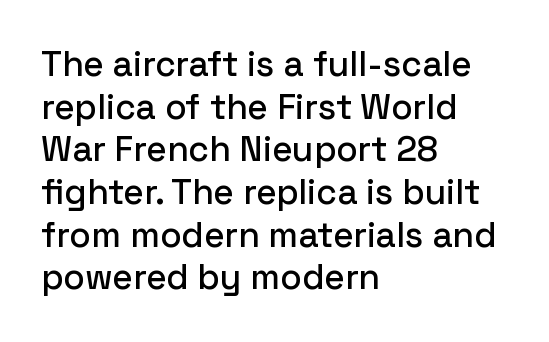
The image shows 35 px sans-serif type, upright; set left-aligned, line spacing 1.22x, normal letter spacing, not underlined; low stroke contrast and a medium x-height.
